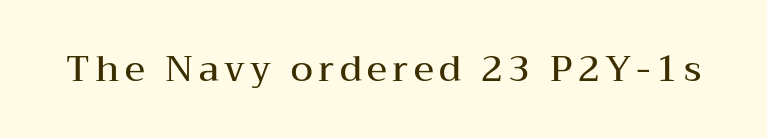
{"serif": "yes", "italic": "no", "bold": "semi", "weight": "semibold", "width": "wide", "stroke_contrast": "medium", "x_height": "medium", "monospaced": "no", "underline": "no", "glyph_px": 36}
